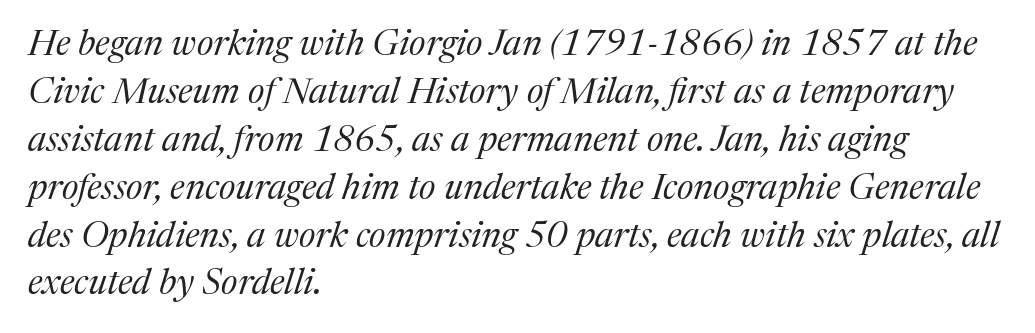
The image shows 36 px regular-weight serif type, italic (leaning right); set left-aligned, normal line spacing (1.33x), normal letter spacing, not underlined; medium stroke contrast and a medium x-height.
